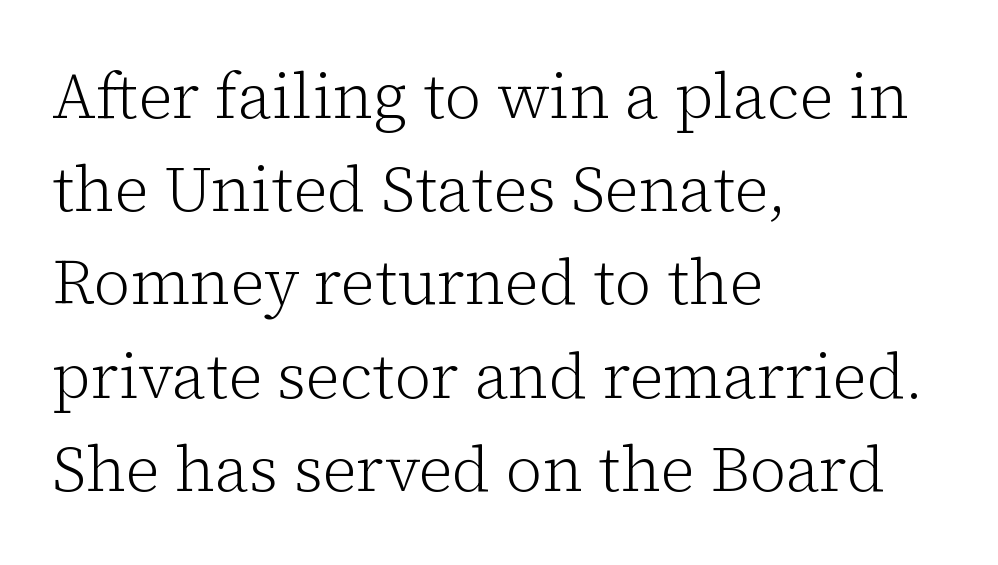
Looks like regular typesetting: each glyph gets only the width it needs. Each line starts at the same left margin while the right side varies. Stroke mass is kept to a normal reading level or below. This rendering leaves character spacing at its baseline value.
